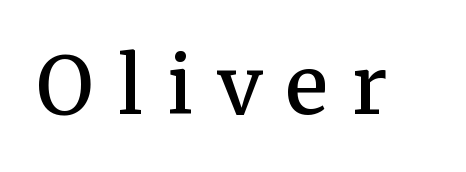
Q: Is the text bold? A: Semi-bold.
Q: Is the text italic (slanted)? A: No, it is upright.
Q: Is the typeface a serif or a sans-serif typeface? A: Serif.
Q: Is the text underlined? A: No.
Q: Is the spacing between letters normal or unusually wide? A: Unusually wide.
Q: Width (condensed, normal, or wide)? A: Normal.
Q: Stroke contrast? A: Medium.
Q: x-height? A: Medium.
Q: Monospaced? A: No.
